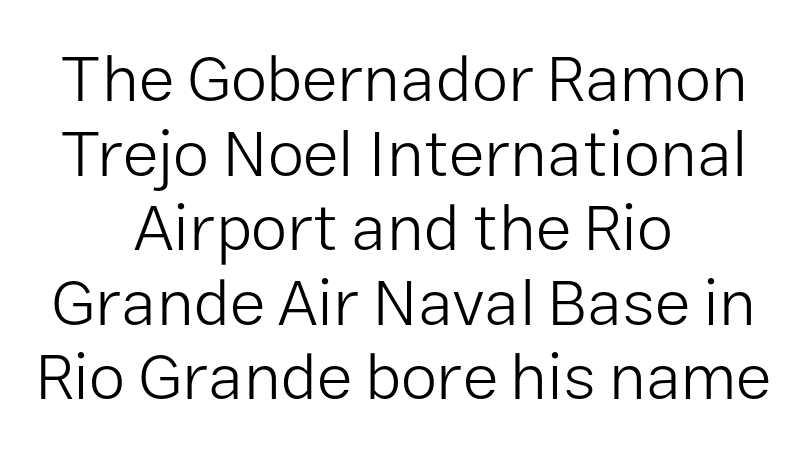
{"serif": "no", "italic": "no", "bold": "no", "weight": "light", "width": "normal", "stroke_contrast": "low", "x_height": "medium", "monospaced": "no", "underline": "no", "align": "center", "line_spacing": "tight", "line_spacing_ratio": 1.13, "letter_spacing": "normal", "letter_spacing_em": 0.0, "glyph_px": 66}
